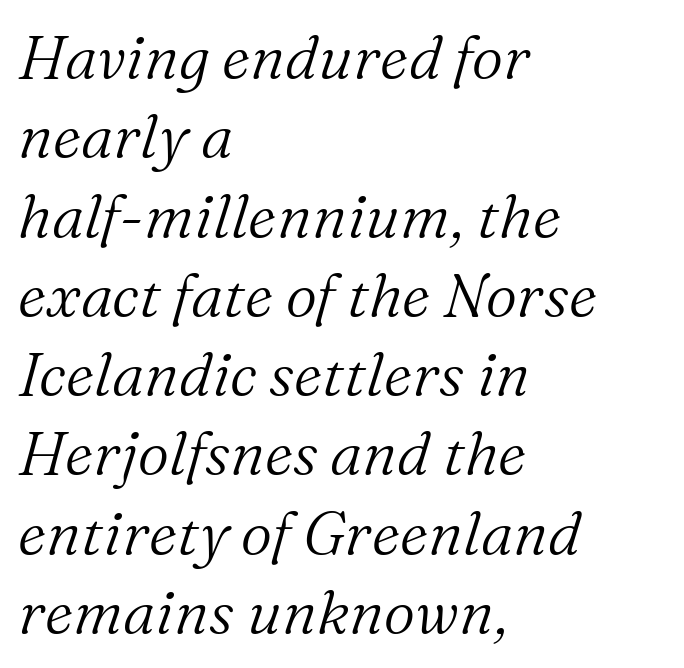
The image shows 61 px light serif type, italic (leaning right); set left-aligned, normal line spacing (1.3x), normal letter spacing, not underlined; medium stroke contrast and a medium x-height.
